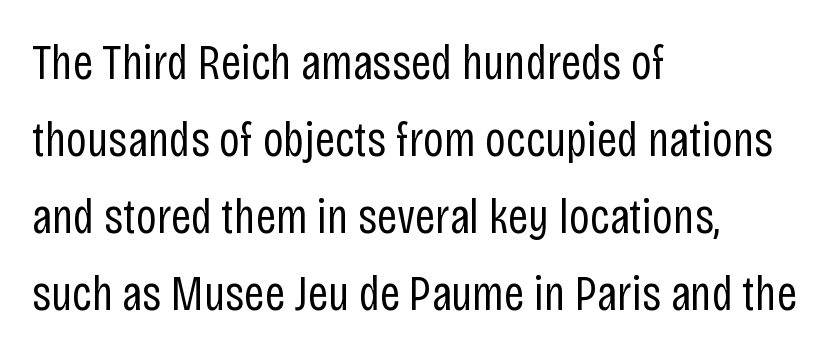
{"serif": "no", "italic": "no", "bold": "no", "weight": "regular", "width": "condensed", "stroke_contrast": "low", "x_height": "large", "monospaced": "no", "underline": "no", "align": "left", "line_spacing": "normal", "line_spacing_ratio": 1.54, "letter_spacing": "normal", "letter_spacing_em": 0.0, "glyph_px": 50}
